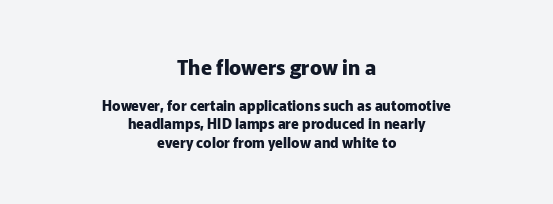
Q: Is the text bold? A: Yes.
Q: Is the text italic (slanted)? A: No, it is upright.
Q: Is the text underlined? A: No.
Q: How is the paragraph aligned? A: Centered.
Q: Is the spacing between letters normal or unusually wide? A: Normal.
Q: Is the spacing between lines tight, normal or loose? A: Normal.
Q: Which block of text is set in a larger size, the first (top) or the second (bottom)? A: The first (top) one.
